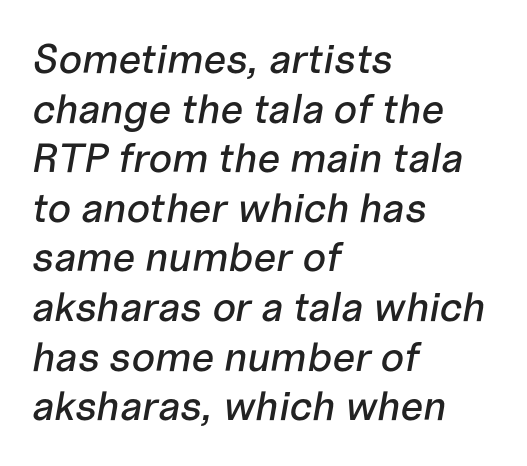
These lines were composed using italics. These lines stack with their left ends in a neat column. Type without underlining. Inter-character spacing is left at the font's built-in metrics.
